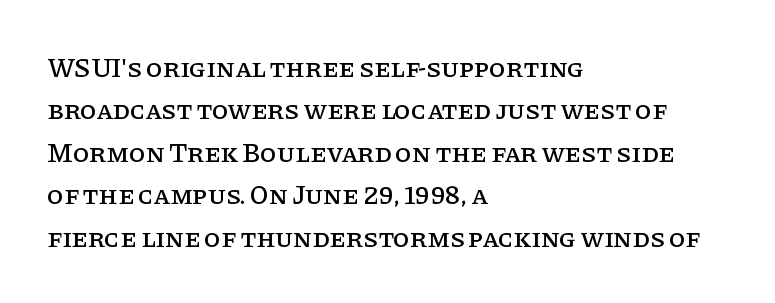
Successive baselines arrive at the customary interval. Tall strokes in this sample are plumb rather than angled. Where is the straight margin? On the left. Lines of text with bare space underneath. Each word holds together tightly as a unit, with standard inter-letter gaps.
